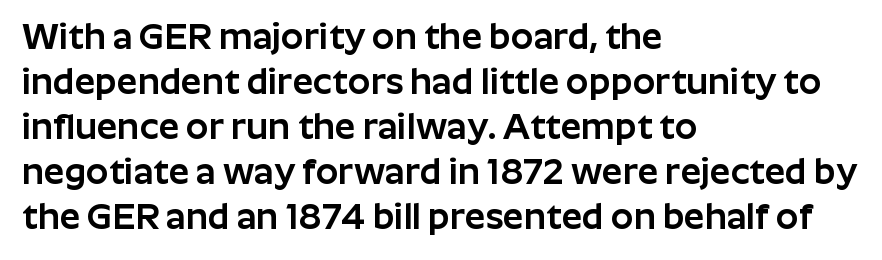
Q: Is the text italic (slanted)? A: No, it is upright.
Q: Is the typeface a serif or a sans-serif typeface? A: Sans-serif.
Q: Is the text underlined? A: No.
Q: How is the paragraph aligned? A: Left-aligned.
Q: Is the spacing between letters normal or unusually wide? A: Normal.
Q: Is the spacing between lines tight, normal or loose? A: Normal.
Q: Width (condensed, normal, or wide)? A: Normal.
Q: Stroke contrast? A: Low.
Q: x-height? A: Medium.
Q: Monospaced? A: No.
